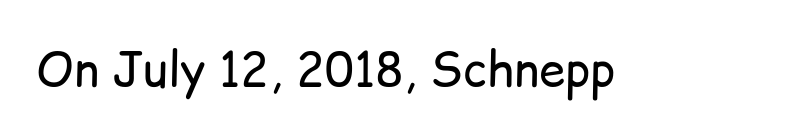
{"serif": "no", "italic": "no", "bold": "no", "weight": "regular", "width": "normal", "stroke_contrast": "low", "x_height": "medium", "monospaced": "no", "underline": "no", "letter_spacing": "normal", "letter_spacing_em": 0.0, "glyph_px": 47}
